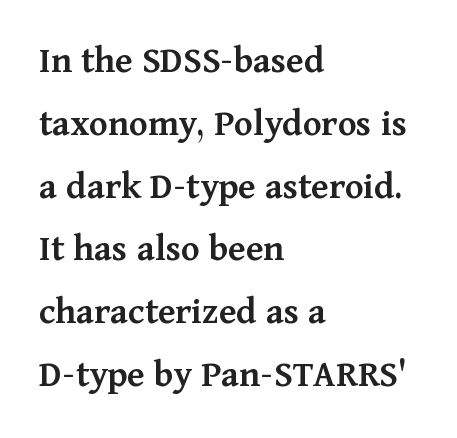
Only glyphs here, with clear space below each row. Stroke terminals: seriffed. These lines are rendered in a variable-pitch font. The letters sit at their default tracking, neither squeezed nor spread. Compared with an ordinary text face, these strokes are moderately heavier — a semibold.
